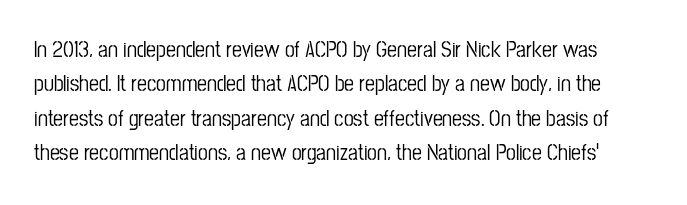
{"italic": "no", "underline": "no", "line_spacing": "normal", "line_spacing_ratio": 1.56, "letter_spacing": "normal", "letter_spacing_em": 0.0, "glyph_px": 22}
